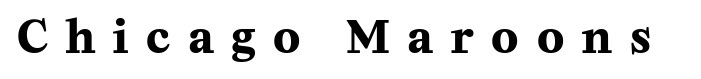
Serif or sans? Serif — the stroke terminals have little feet. The tracking reads as deliberately expanded to a designer's eye. In terms of weight, the rendering is a true, heavy bold. Only glyphs here, with clear space below each row. Tall strokes in this sample are plumb rather than angled.
